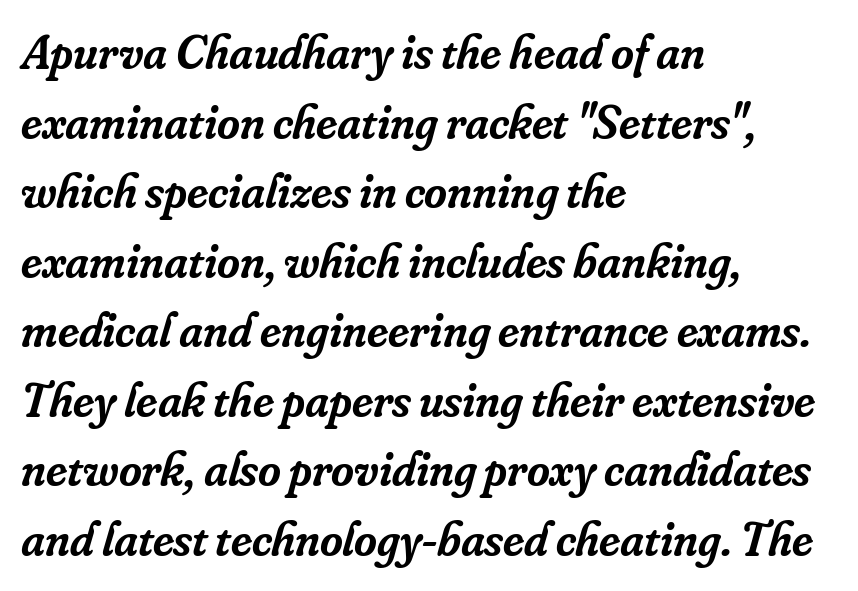
Yep, those are serifs on the letters. Characters are canted at an angle relative to the baseline's perpendicular. Every row of glyphs begins at an identical x-position on the left. The rendering uses a moderate line-height, typical for paragraphs. Varying glyph widths throughout — classic text-font behaviour. Rule under the text: the space is simply empty.
